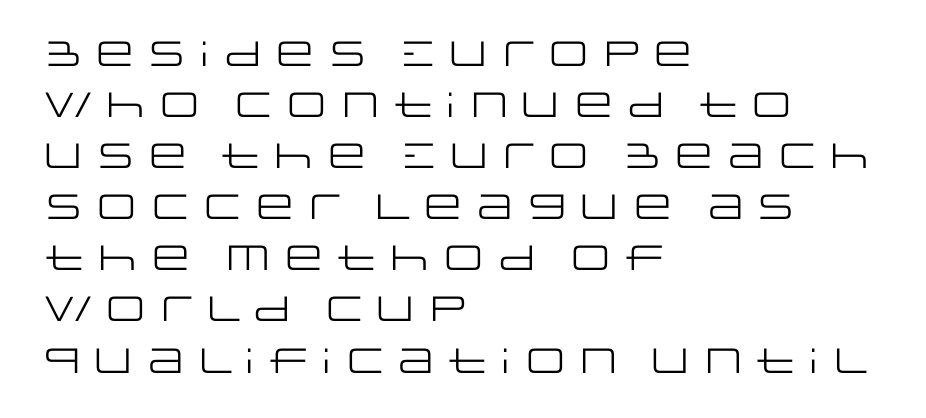
The image shows 35 px regular-weight, wide sans-serif type, upright; set left-aligned, normal line spacing (1.46x), normal letter spacing, not underlined; low stroke contrast and a large x-height.
